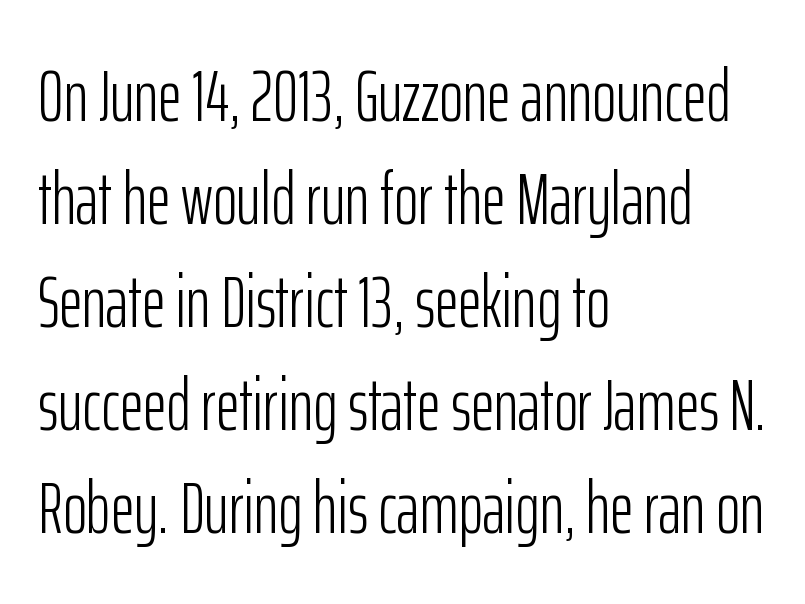
Students, observe: this is what conventionally led text looks like. These lines keep a tight, regular rhythm from letter to letter. Every character sits straight up, as roman type does. Layout note: lines flush left. Character widths vary here, with narrow letters taking less room than wide ones. Letters rest on an invisible, unmarked baseline.
